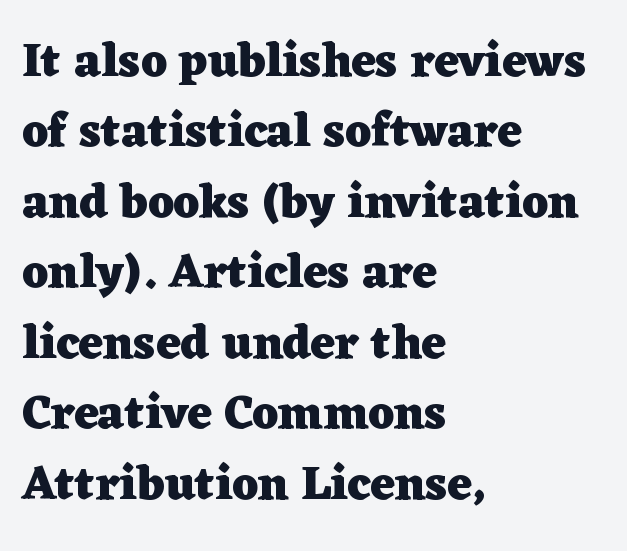
The image shows 47 px heavy, wide serif type, upright; set left-aligned, normal line spacing (1.5x), normal letter spacing, not underlined; low stroke contrast and a medium x-height.
